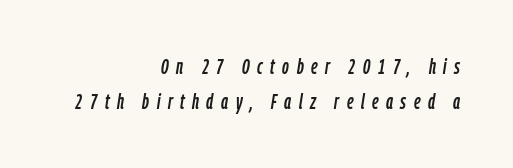
Q: Is the text italic (slanted)? A: Yes, it leans right by about 9 degrees.
Q: Is the text underlined? A: No.
Q: How is the paragraph aligned? A: Right-aligned.
Q: Is the spacing between letters normal or unusually wide? A: Unusually wide.
Q: Is the spacing between lines tight, normal or loose? A: Normal.
